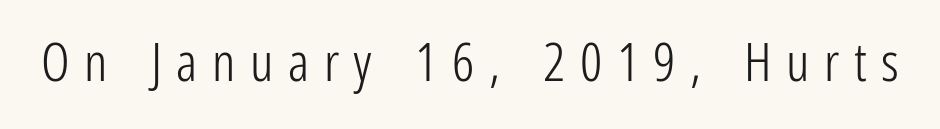
Words float on clear page, feet unadorned. Characters follow at a spacing far wider than the type designer built in. The letters stand upright; this is a roman face. The face looks like a standard text weight, possibly lighter. The glyphs in this specimen are sans serif.
